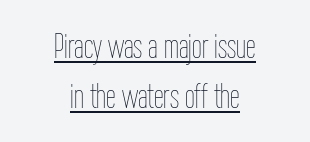
Q: Is the text bold? A: No.
Q: Is the text italic (slanted)? A: No, it is upright.
Q: Is the text underlined? A: Yes.
Q: How is the paragraph aligned? A: Centered.
Q: Is the spacing between letters normal or unusually wide? A: Normal.
Q: Is the spacing between lines tight, normal or loose? A: Normal.
Q: Width (condensed, normal, or wide)? A: Condensed.
Q: Stroke contrast? A: Low.
Q: x-height? A: Medium.
Q: Monospaced? A: No.
